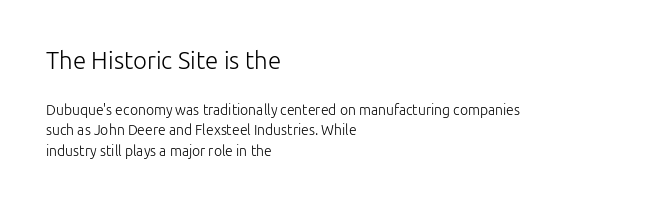
The image shows 24 px text type, upright; set left-aligned, normal line spacing (1.48x), normal letter spacing, not underlined; the first (top) block is 1.71x larger.
